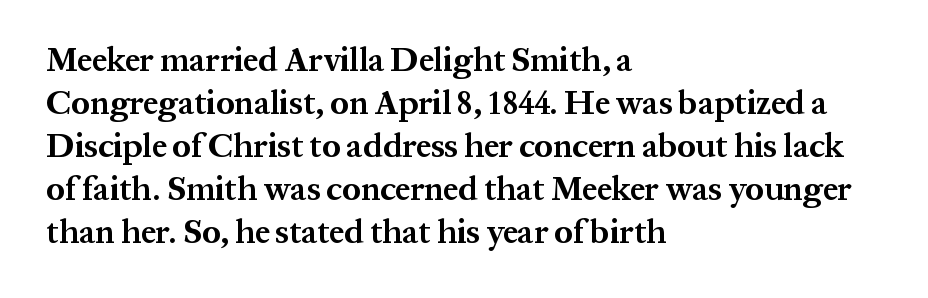
Q: Is the text bold? A: Yes.
Q: Is the text italic (slanted)? A: No, it is upright.
Q: Is the typeface a serif or a sans-serif typeface? A: Serif.
Q: Is the text underlined? A: No.
Q: How is the paragraph aligned? A: Left-aligned.
Q: Is the spacing between letters normal or unusually wide? A: Normal.
Q: Is the spacing between lines tight, normal or loose? A: Normal.
Q: Width (condensed, normal, or wide)? A: Normal.
Q: Stroke contrast? A: Medium.
Q: x-height? A: Medium.
Q: Monospaced? A: No.
